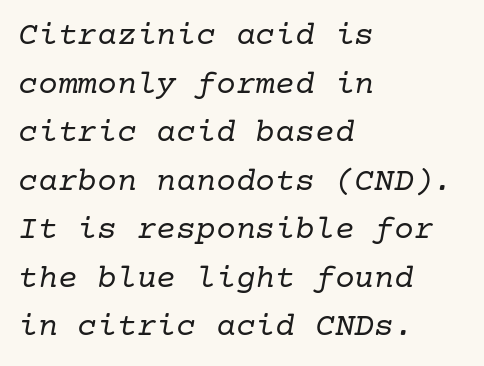
Q: Is the text bold? A: No.
Q: Is the text italic (slanted)? A: Yes, it leans right by about 10 degrees.
Q: Is the typeface a serif or a sans-serif typeface? A: Serif.
Q: Is the text underlined? A: No.
Q: How is the paragraph aligned? A: Left-aligned.
Q: Is the spacing between letters normal or unusually wide? A: Normal.
Q: Is the spacing between lines tight, normal or loose? A: Normal.
Q: Width (condensed, normal, or wide)? A: Normal.
Q: Stroke contrast? A: Low.
Q: x-height? A: Medium.
